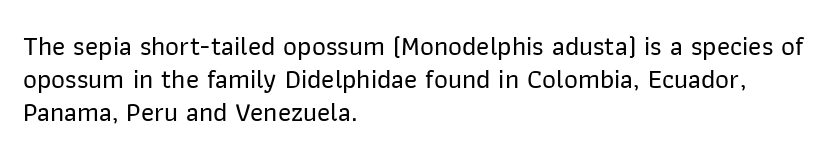
{"italic": "no", "underline": "no", "align": "left", "line_spacing_ratio": 1.23, "letter_spacing": "normal", "letter_spacing_em": 0.0, "glyph_px": 27}
